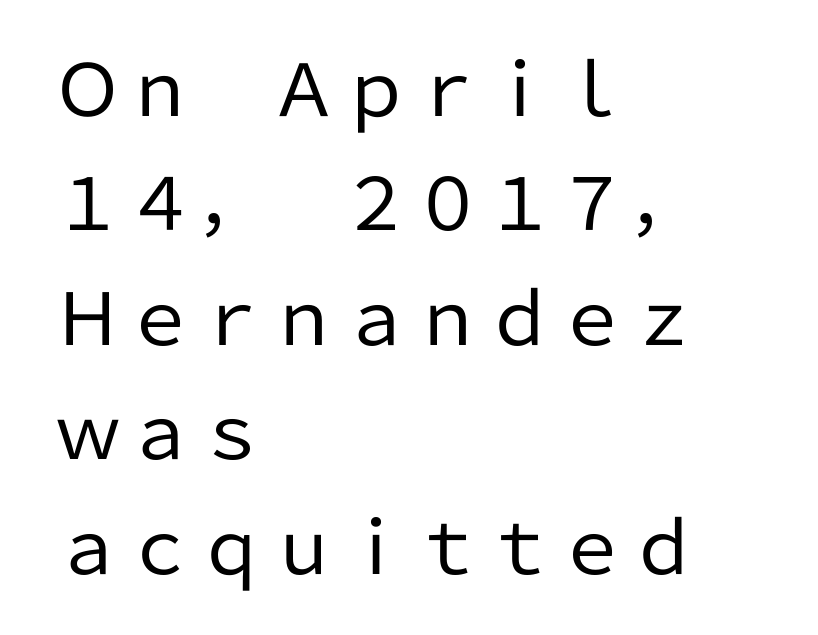
The image shows 72 px regular-weight sans-serif type, upright; set left-aligned, normal line spacing (1.59x), normal letter spacing, not underlined; low stroke contrast and a medium x-height.
